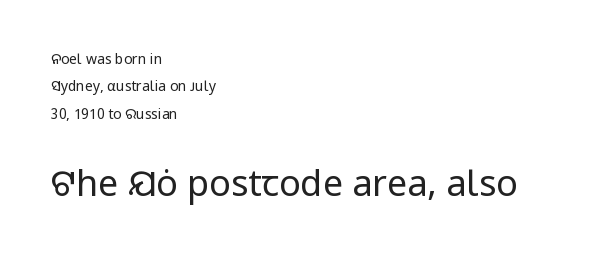
{"serif": "no", "italic": "no", "bold": "no", "weight": "regular", "width": "normal", "stroke_contrast": "low", "x_height": "medium", "monospaced": "no", "underline": "no", "align": "left", "line_spacing": "loose", "line_spacing_ratio": 1.95, "letter_spacing": "normal", "letter_spacing_em": 0.0, "larger_block": "second", "size_ratio": 2.57, "glyph_px": 36}
